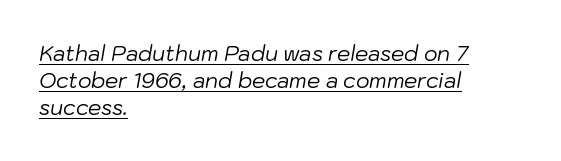
{"italic": "yes", "lean": "right", "slant_degrees": 10, "bold": "no", "underline": "yes", "align": "left", "line_spacing": "normal", "line_spacing_ratio": 1.29, "letter_spacing": "normal", "letter_spacing_em": 0.0, "glyph_px": 21}
